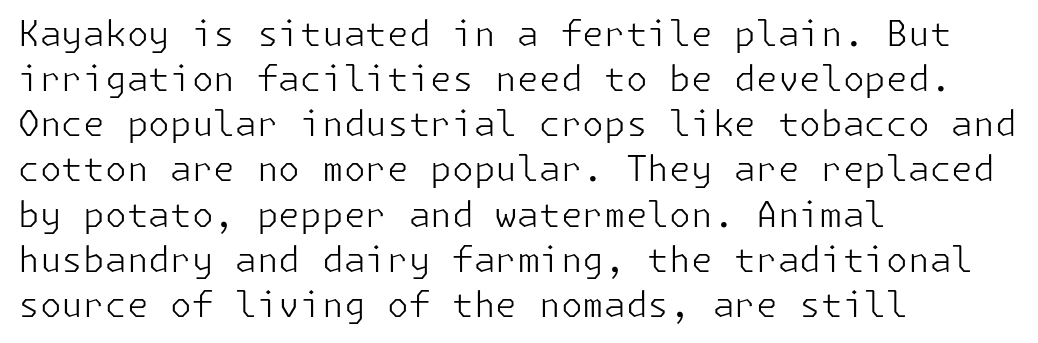
The image shows 35 px light sans-serif type, upright; set left-aligned, normal line spacing (1.29x), normal letter spacing, not underlined; low stroke contrast and a medium x-height.
